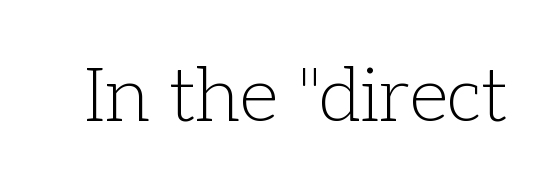
The image shows 76 px light serif type, upright; set normal letter spacing, not underlined; low stroke contrast and a medium x-height.
